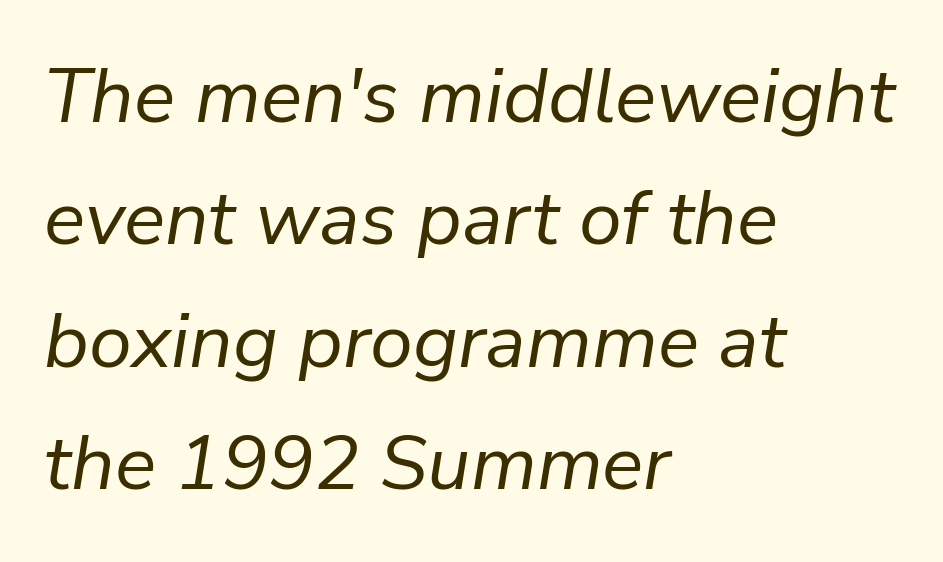
The image shows 77 px regular-weight type, italic (leaning right); set left-aligned, normal line spacing (1.59x), normal letter spacing, not underlined; low stroke contrast and a medium x-height.
